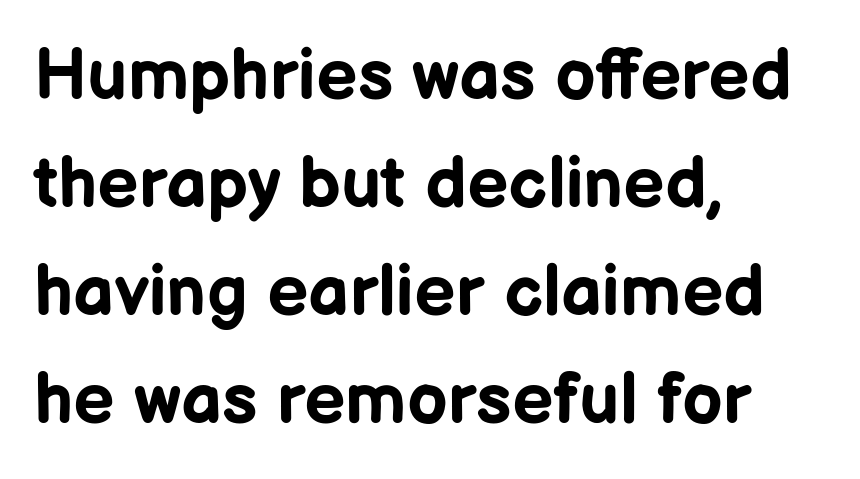
The type is set solid horizontally, with unmodified tracking. In CSS terms this would be text-align: left. When letters stand straight like this, we call the style roman or upright. A dark, heavy texture on the line: the type is bold. Whoever set this chose a conventional vertical rhythm.
